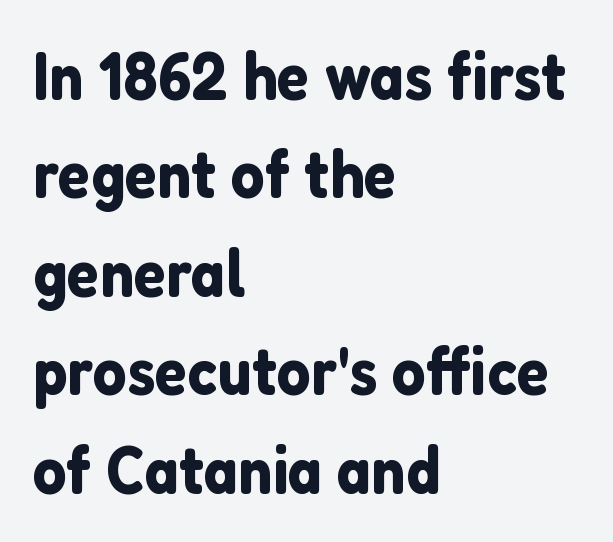
{"serif": "no", "italic": "no", "width": "normal", "stroke_contrast": "low", "x_height": "medium", "monospaced": "no", "underline": "no", "align": "left", "line_spacing": "normal", "line_spacing_ratio": 1.47, "letter_spacing": "normal", "letter_spacing_em": 0.0, "glyph_px": 67}
